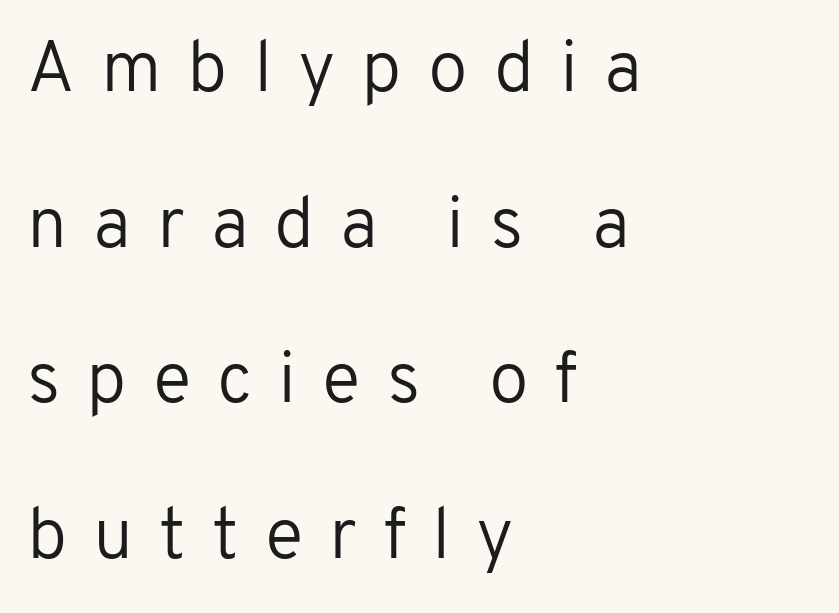
The image shows 72 px regular-weight sans-serif type, upright; set left-aligned, loose line spacing (2.16x), unusually wide letter spacing (+0.36 em), not underlined; low stroke contrast and a medium x-height.
